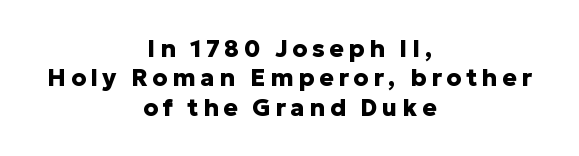
Check the space under the baseline: it is left empty. Posture: vertical. The typesetting leans heavy: a genuine bold. These lines stack symmetrically, like a column narrowing and widening about its center.
